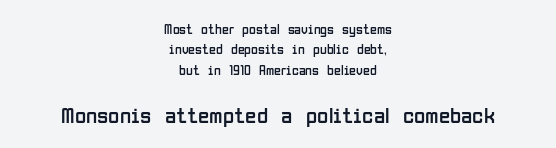
{"italic": "no", "bold": "no", "underline": "no", "align": "center", "line_spacing": "normal", "line_spacing_ratio": 1.46, "letter_spacing": "normal", "letter_spacing_em": 0.0, "larger_block": "second", "size_ratio": 1.64, "glyph_px": 23}
